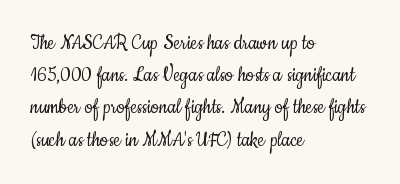
Regarding leading, the lines here are spaced in the standard way. The setting favours the left margin, as ordinary paragraphs usually do. The typeface has the unassuming heft of standard copy or less. The tracking reads as untouched default to a designer's eye. Type without underlining.
